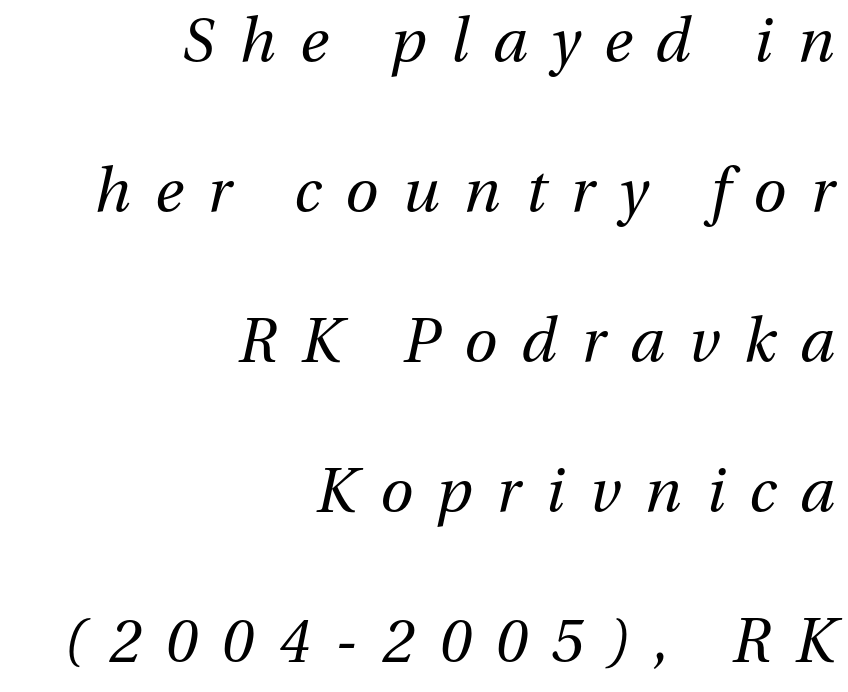
Nothing heavy about these letters — not bold at all. Note the varied advance widths — an 'i' is clearly narrower than an 'm'. The rendering uses a large line-height, opening up the rows. These lines were composed using italics. Someone cranked the tracking dial way up on this one. Descenders are the only things crossing below the line.
